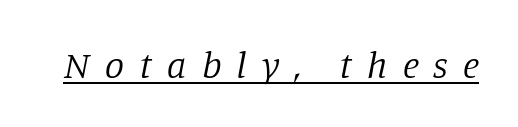
A light-to-regular cut is what we see here. Has an underline been added? It has. Substantial extra tracking has been applied to these lines. Serif or sans? Serif — the stroke terminals have little feet. These lines are rendered in a variable-pitch font. These lines were composed using italics.
